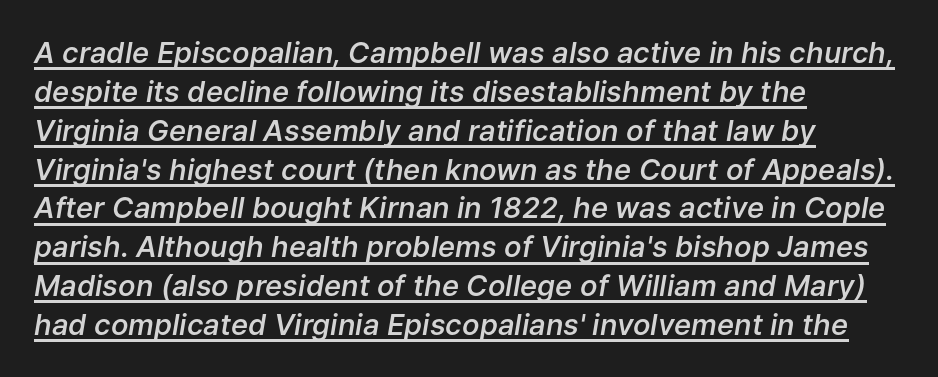
The image shows 29 px semibold type, italic (leaning right); set left-aligned, normal line spacing (1.34x), normal letter spacing, underlined; low stroke contrast and a medium x-height.
